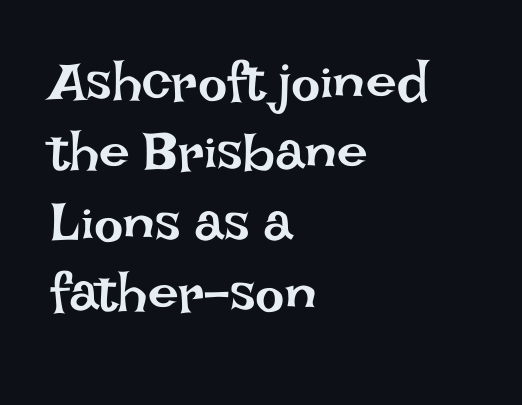
Q: Is the text bold? A: No.
Q: Is the text italic (slanted)? A: No, it is upright.
Q: Is the text underlined? A: No.
Q: How is the paragraph aligned? A: Left-aligned.
Q: Is the spacing between letters normal or unusually wide? A: Normal.
Q: Is the spacing between lines tight, normal or loose? A: Normal.
Q: Width (condensed, normal, or wide)? A: Normal.
Q: Stroke contrast? A: Low.
Q: x-height? A: Large.
Q: Monospaced? A: No.
